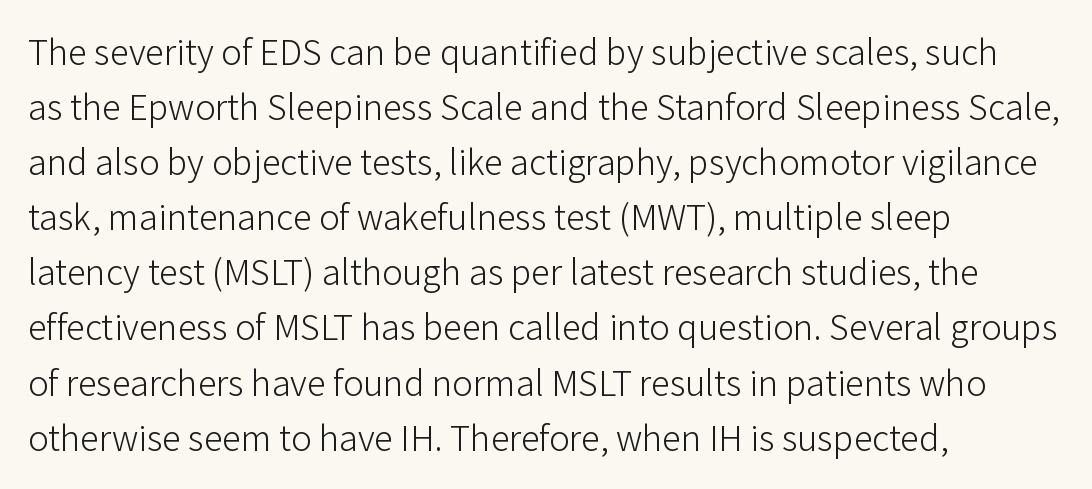
Q: Is the text bold? A: No.
Q: Is the text italic (slanted)? A: No, it is upright.
Q: Is the typeface a serif or a sans-serif typeface? A: Sans-serif.
Q: Is the text underlined? A: No.
Q: How is the paragraph aligned? A: Left-aligned.
Q: Is the spacing between letters normal or unusually wide? A: Normal.
Q: Is the spacing between lines tight, normal or loose? A: Normal.
Q: Width (condensed, normal, or wide)? A: Normal.
Q: Stroke contrast? A: Low.
Q: x-height? A: Medium.
Q: Monospaced? A: No.
